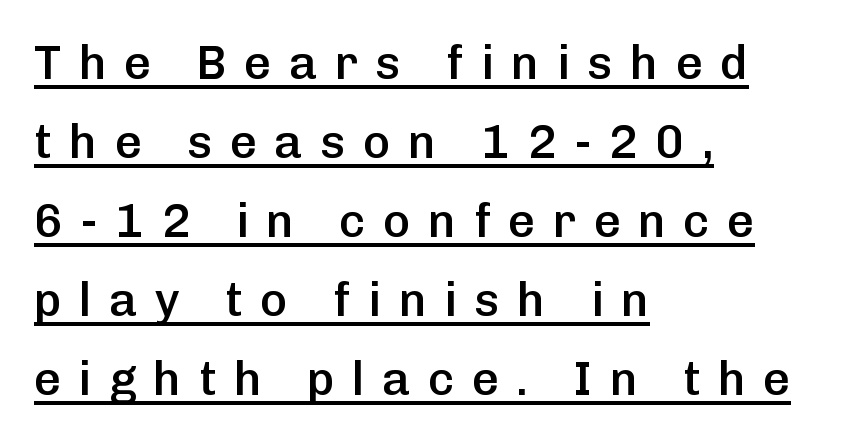
The image shows 47 px semibold sans-serif type, upright; set left-aligned, normal line spacing (1.68x), unusually wide letter spacing (+0.37 em), underlined; low stroke contrast and a medium x-height.
